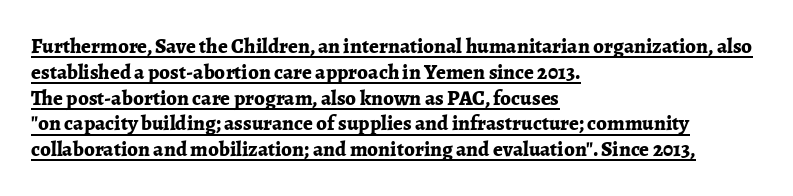
Q: Is the text bold? A: Yes.
Q: Is the text italic (slanted)? A: No, it is upright.
Q: Is the text underlined? A: Yes.
Q: How is the paragraph aligned? A: Left-aligned.
Q: Is the spacing between letters normal or unusually wide? A: Normal.
